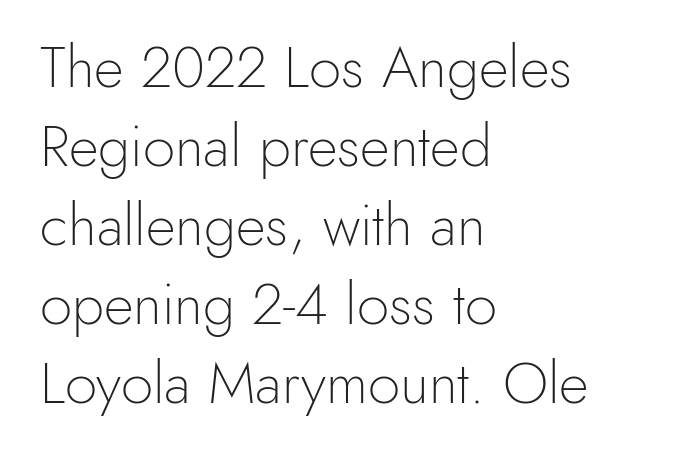
Q: Is the text bold? A: No.
Q: Is the text italic (slanted)? A: No, it is upright.
Q: Is the typeface a serif or a sans-serif typeface? A: Sans-serif.
Q: Is the text underlined? A: No.
Q: How is the paragraph aligned? A: Left-aligned.
Q: Is the spacing between letters normal or unusually wide? A: Normal.
Q: Is the spacing between lines tight, normal or loose? A: Normal.
Q: Width (condensed, normal, or wide)? A: Normal.
Q: x-height? A: Small.
Q: Monospaced? A: No.
